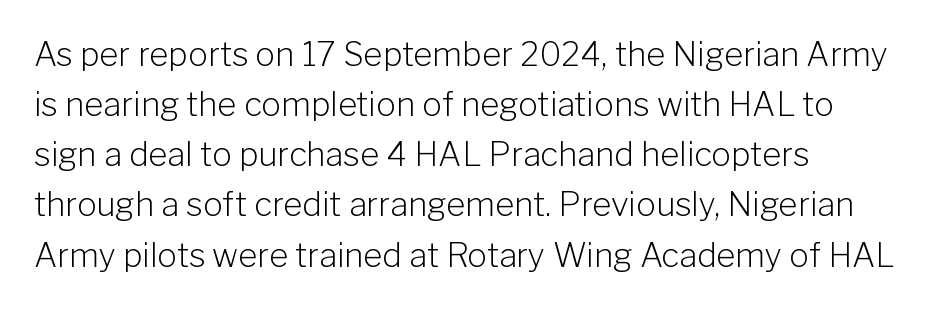
The image shows 33 px light sans-serif type, upright; set left-aligned, normal line spacing (1.52x), normal letter spacing, not underlined; low stroke contrast and a medium x-height.
